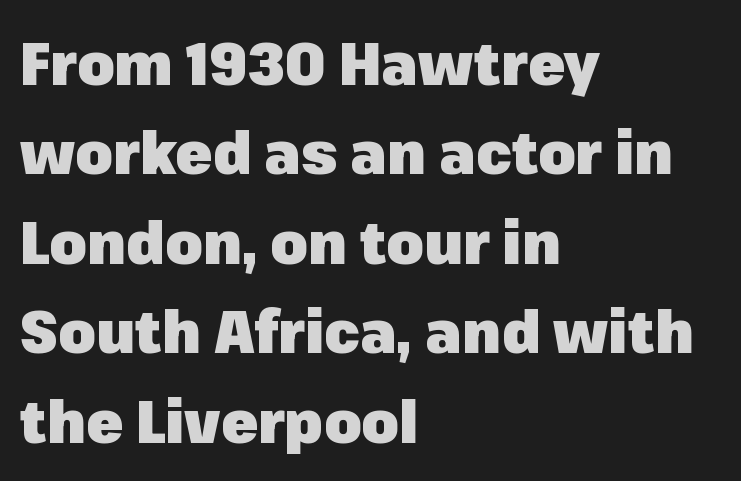
Letterform terminals end flat and unadorned throughout the passage. Descender tails drop into unmarked territory. A typesetter would call this proportional, since set widths differ per character. Pretty heavy lettering here — definitely bold. Observe the ordinary spacing: letters are neighbours, not strangers.
